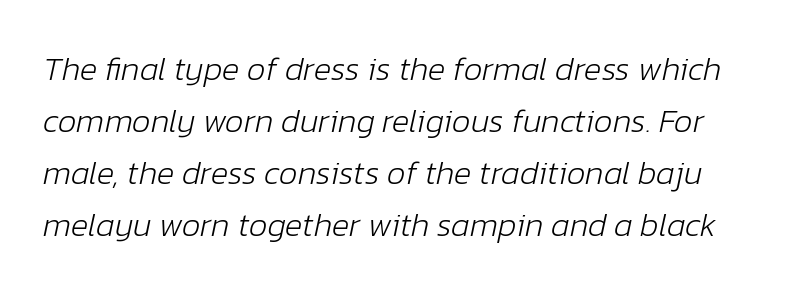
Notice how the stems are inclined rather than vertical — that's the hallmark of italics. Do the characters align in a grid? No, the font is proportional. The weight tops out at a normal text grade. Each new line begins a customary step beneath the previous one. Nothing unusual about the tracking: characters are spaced as the font intends.
